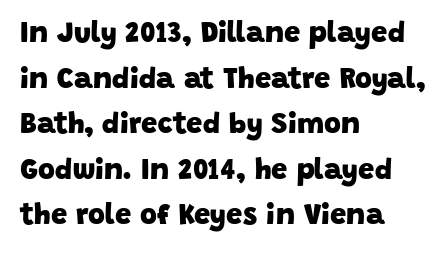
{"serif": "no", "bold": "yes", "weight": "heavy", "width": "normal", "stroke_contrast": "low", "x_height": "large", "monospaced": "no", "underline": "no", "align": "left", "line_spacing": "normal", "line_spacing_ratio": 1.57, "letter_spacing": "normal", "letter_spacing_em": 0.0, "glyph_px": 29}
